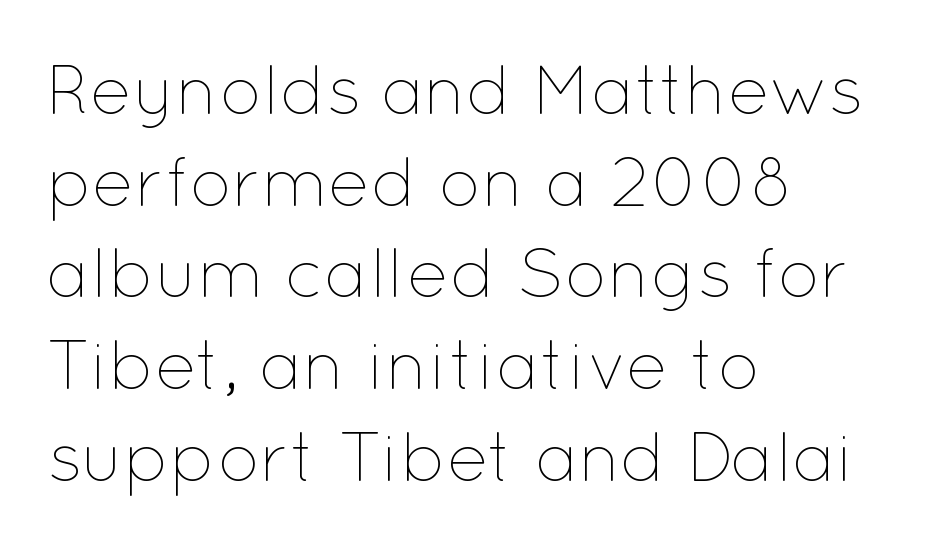
{"italic": "no", "bold": "no", "weight": "thin", "width": "normal", "stroke_contrast": "low", "x_height": "medium", "monospaced": "no", "underline": "no", "align": "left", "line_spacing": "normal", "line_spacing_ratio": 1.31, "letter_spacing": "normal", "letter_spacing_em": 0.0, "glyph_px": 70}
